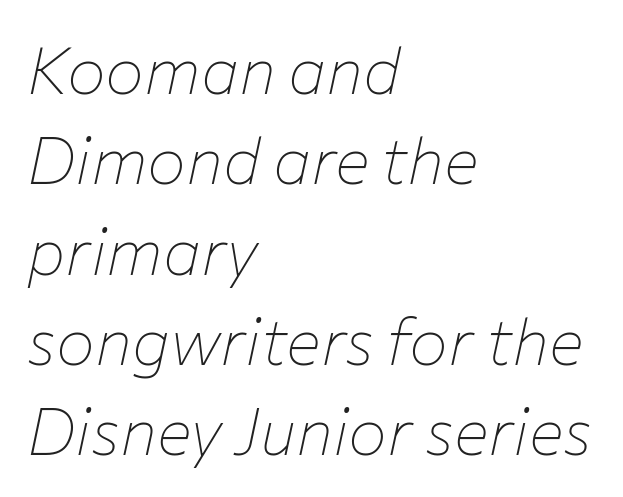
This block has exactly the height ordinary leading produces. The face used here has a pronounced slope to its letters. Rule under the text: the space is simply empty. This rendering leaves character spacing at its baseline value. A typesetter would call this proportional, since set widths differ per character. One-word summary of the alignment: left.
